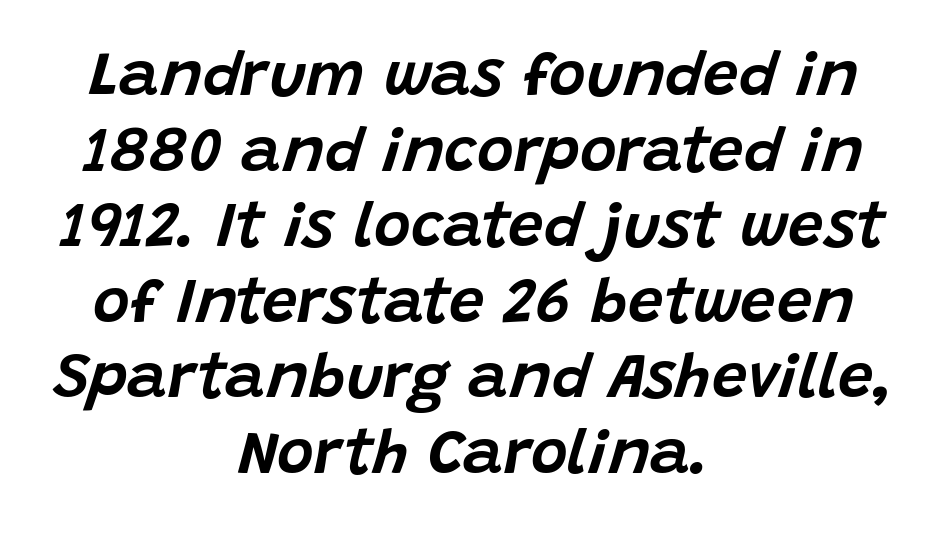
Rendered with sloped, italic letterforms. Students, note that the glyphs here touch the page at normal intervals. Beneath every word, the page is bare. Think of a printed novel: that variable character pitch is what you see here. Line starts and ends both wander, symmetrically.
